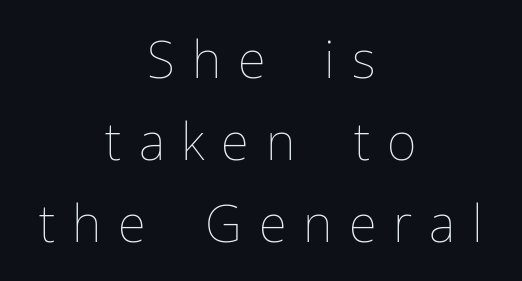
Vertical stems look standard width or narrower in stroke. A normal amount of white space separates one row of letters from the next. Both edges are ragged and mirror each other, which tells us the setting is centered. Posture: upright roman. Nobody drew a line under any word here. This sample has the flowing, uneven cadence of proportional lettering.
